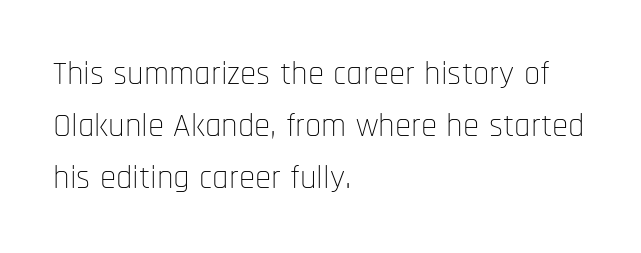
Nobody touched the tracking dial on this one. This rendering uses left alignment, leaving the right contour irregular. Looks like regular typesetting: each glyph gets only the width it needs. Regarding leading, the lines here are spaced in the standard way.
